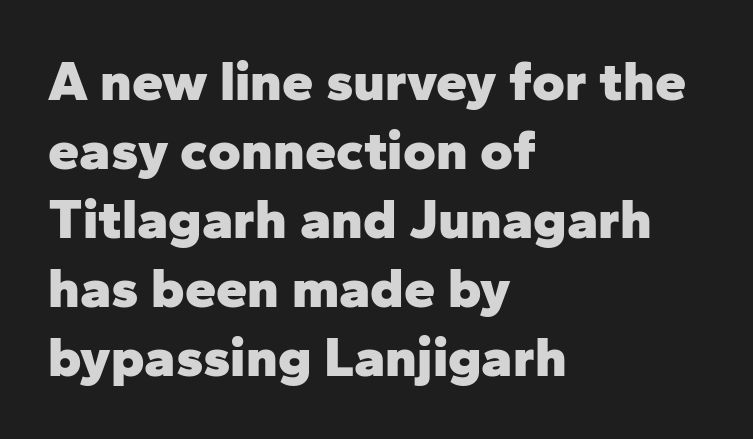
{"serif": "no", "italic": "no", "bold": "yes", "weight": "heavy", "width": "normal", "stroke_contrast": "low", "x_height": "medium", "monospaced": "no", "underline": "no", "align": "left", "line_spacing_ratio": 1.23, "letter_spacing": "normal", "letter_spacing_em": 0.0, "glyph_px": 56}
